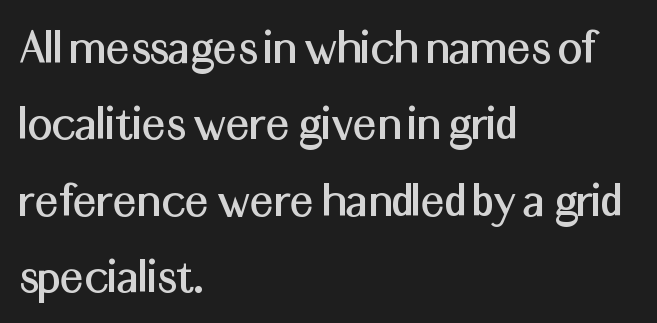
In terms of leading, this rendering sits right in the middle. The typography opts for an upright posture over an oblique one. There is no visible air inserted between adjacent glyphs. All the whitespace from short lines collects on the right.
